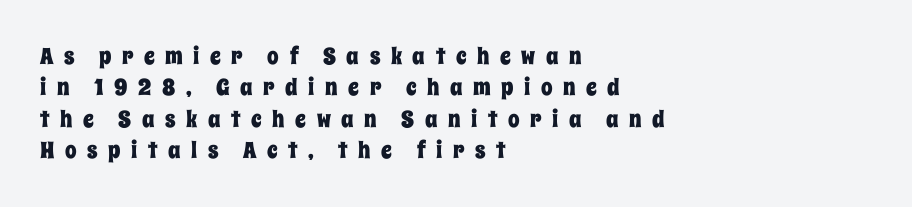
{"italic": "no", "underline": "no", "align": "left", "line_spacing": "normal", "line_spacing_ratio": 1.36, "letter_spacing": "wide", "letter_spacing_em": 0.46, "glyph_px": 23}
